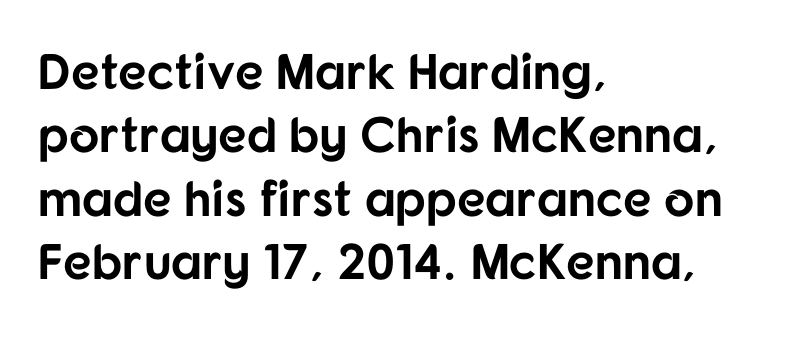
If you drew a ruler down the left edge, every line would touch it. Nothing unusual about the tracking: characters are spaced as the font intends. In terms of leading, this rendering sits right in the middle. Typographic density is high because the face is bold. Underline: absent. Does the type have serifs? No, each stem ends abruptly.
